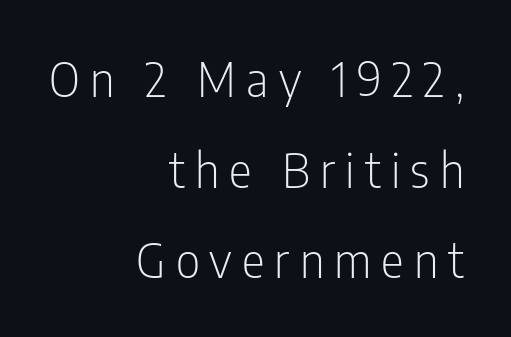
Unlike a traditional serif, this face leaves its strokes unadorned. Rendered with straight, roman letterforms. Note the varied advance widths — an 'i' is clearly narrower than an 'm'. Is the stroke heavy? The answer is a plain regular-or-lighter. Display-style spreading of the glyphs; the letterfit is very open. The compositor pushed each line to the right boundary.
